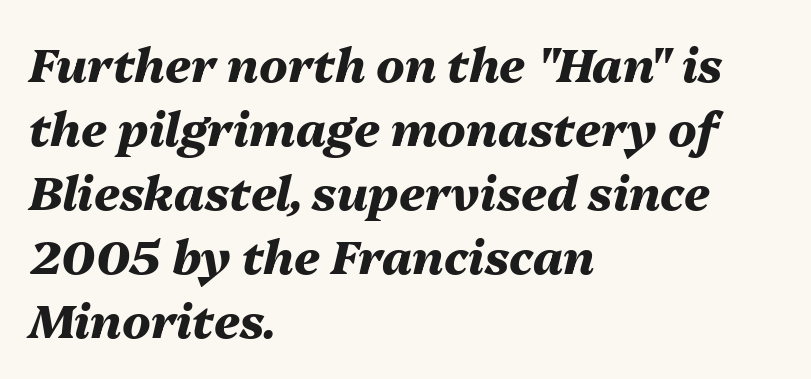
{"italic": "yes", "lean": "right", "slant_degrees": 13, "bold": "yes", "weight": "heavy", "width": "normal", "stroke_contrast": "medium", "x_height": "medium", "monospaced": "no", "underline": "no", "align": "left", "line_spacing": "normal", "line_spacing_ratio": 1.36, "letter_spacing": "normal", "letter_spacing_em": 0.0, "glyph_px": 47}
